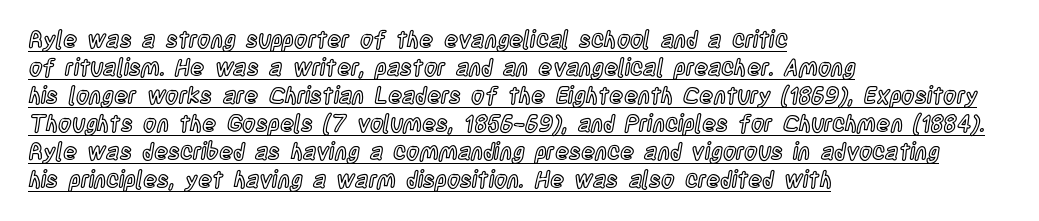
Q: Is the text italic (slanted)? A: Yes.
Q: Is the text underlined? A: Yes.
Q: How is the paragraph aligned? A: Left-aligned.
Q: Is the spacing between letters normal or unusually wide? A: Normal.
